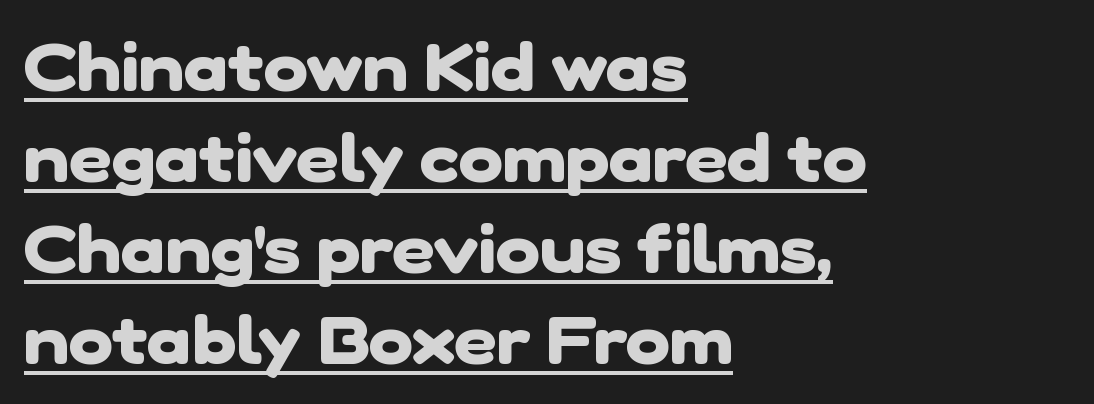
Observe the absence of serifs on each vertical stroke in this sample. Strokes here are thick enough to call this a true bold. This is underlined copy, the kind a proofreader might mark for attention. Inter-character spacing is left at the font's built-in metrics.
